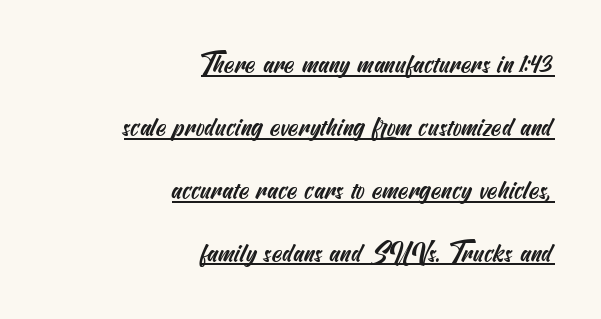
Q: Is the text underlined? A: Yes.
Q: How is the paragraph aligned? A: Right-aligned.
Q: Is the spacing between letters normal or unusually wide? A: Normal.
Q: Is the spacing between lines tight, normal or loose? A: Loose.
